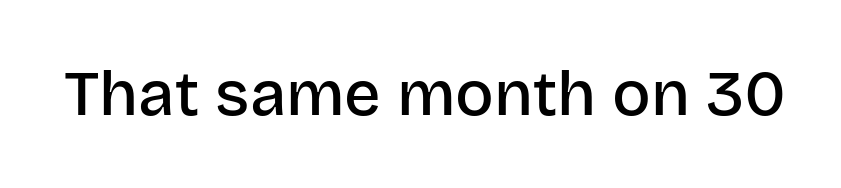
{"serif": "no", "italic": "no", "bold": "semi", "weight": "semibold", "width": "normal", "stroke_contrast": "low", "x_height": "large", "monospaced": "no", "underline": "no", "letter_spacing": "normal", "letter_spacing_em": 0.0, "glyph_px": 64}
